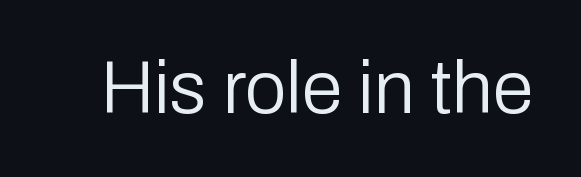
You can tell it's not italic because the verticals are truly vertical. Caption: standard tracking, unaltered. Type style note: lacks serifs. Beneath every word, the page is bare. Vertical stems look standard width or narrower in stroke. Think of a printed novel: that variable character pitch is what you see here.
